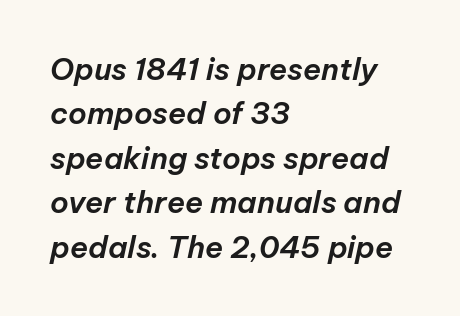
Q: Is the text italic (slanted)? A: Yes, it leans right by about 12 degrees.
Q: Is the text underlined? A: No.
Q: How is the paragraph aligned? A: Left-aligned.
Q: Is the spacing between letters normal or unusually wide? A: Normal.
Q: Is the spacing between lines tight, normal or loose? A: Normal.
Q: Width (condensed, normal, or wide)? A: Normal.
Q: Stroke contrast? A: Low.
Q: x-height? A: Medium.
Q: Monospaced? A: No.
